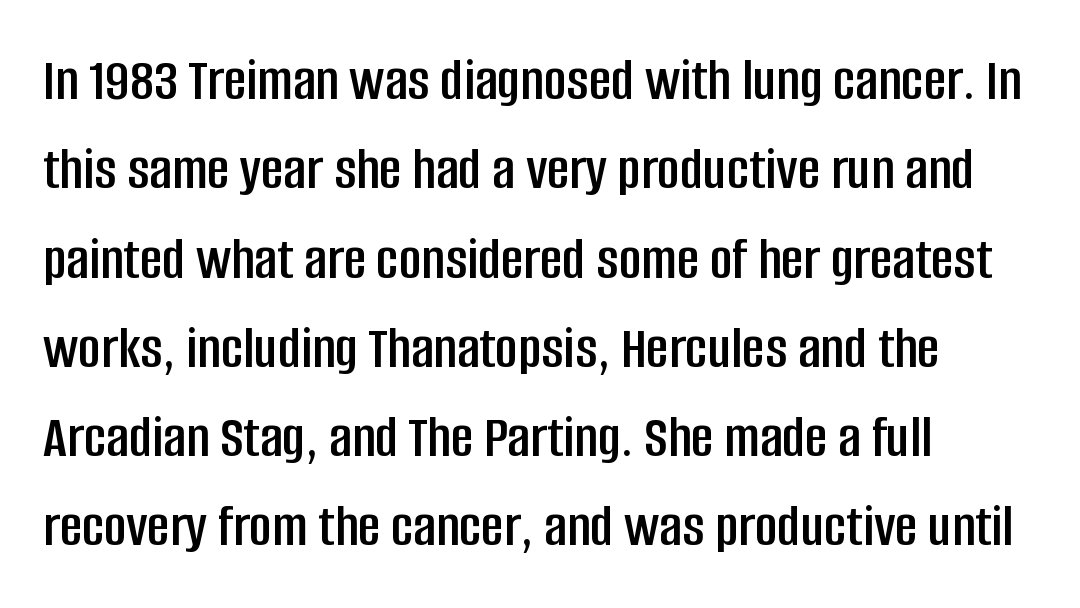
The image shows 62 px condensed sans-serif type, upright; set left-aligned, normal line spacing (1.44x), normal letter spacing, not underlined; low stroke contrast and a large x-height.
